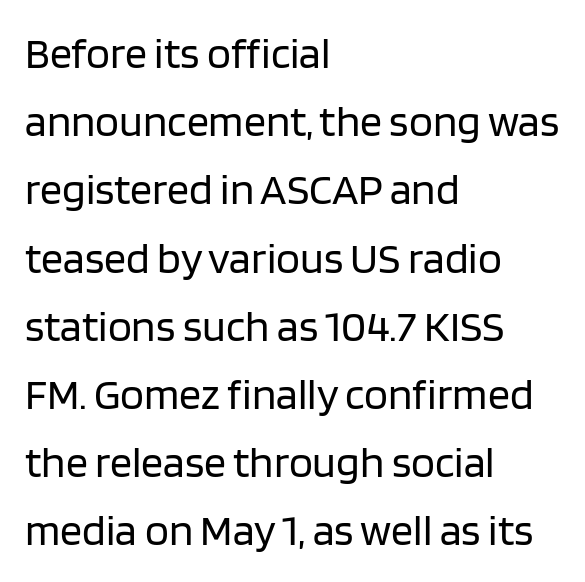
{"serif": "no", "italic": "no", "bold": "no", "weight": "regular", "width": "normal", "stroke_contrast": "low", "x_height": "large", "monospaced": "no", "underline": "no", "align": "left", "line_spacing": "normal", "line_spacing_ratio": 1.55, "letter_spacing": "normal", "letter_spacing_em": 0.0, "glyph_px": 44}
